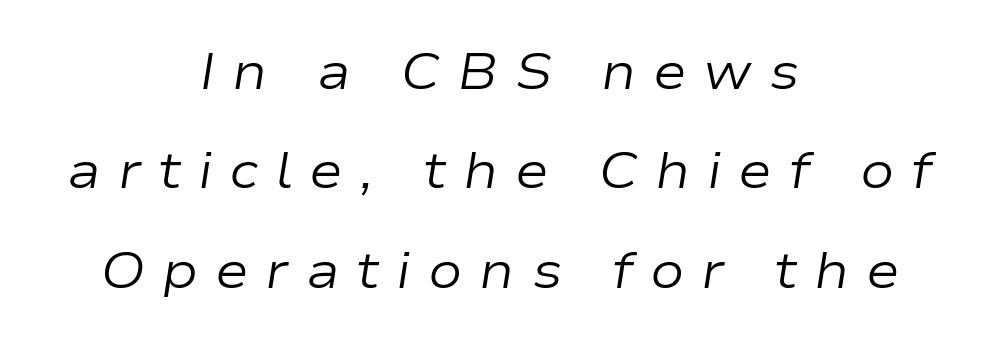
The image shows 51 px regular-weight, wide type, italic (leaning right); set centered, loose line spacing (1.95x), unusually wide letter spacing (+0.33 em), not underlined; low stroke contrast and a medium x-height.
